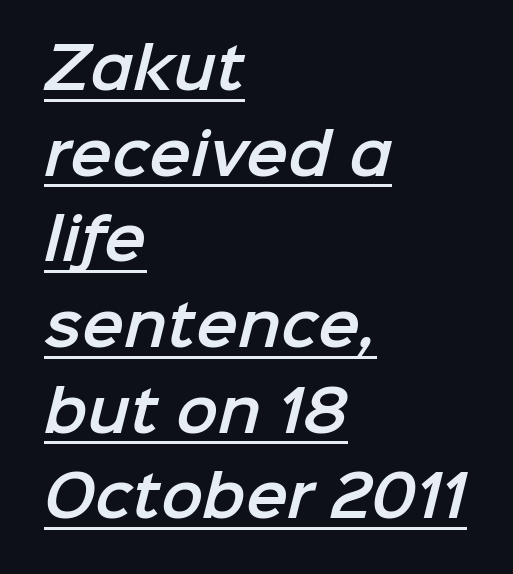
This rendering leaves character spacing at its baseline value. Vertically, the passage feels balanced, rows spaced as you'd expect. The paragraph shown leans on its left margin. The letters carry no serifs — their stems end cleanly without finishing strokes. The sample's only ornament is a line tracing under the words. Looks like regular typesetting: each glyph gets only the width it needs.
